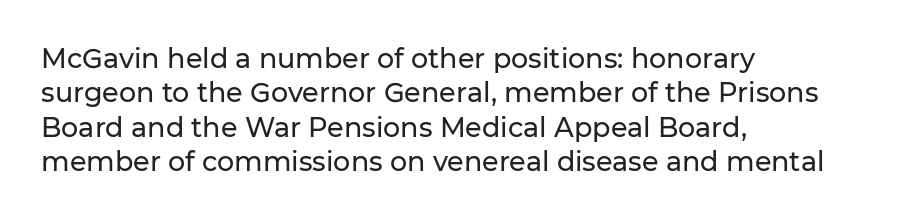
Do the letters lean? They stand straight. Lines of text with bare space underneath. The passage shown stacks its lines at a standard gap. Casual observation: everything's shoved over to the left.
